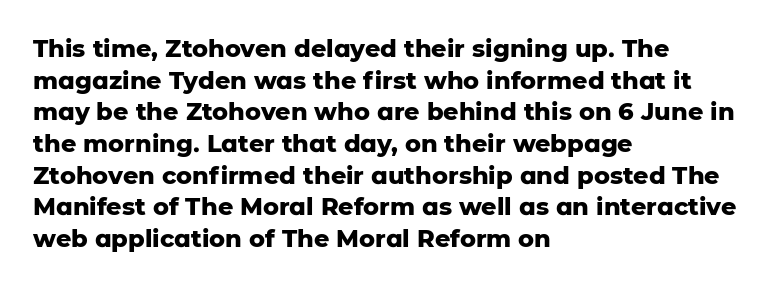
Honestly, the letter spacing is just normal — you wouldn't notice it. One glance says typical: line gaps are just what's usual. These lines stack with their left ends in a neat column. The type sits square on the baseline with zero lean. Descender tails drop into unmarked territory. How heavy is the stroke? Heavy — this is a bold.
